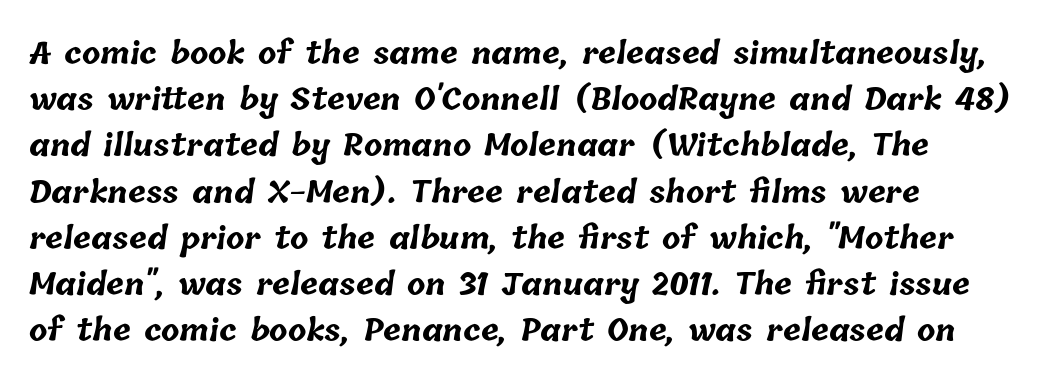
Any mark beneath the type? The region is blank. Nobody touched the tracking dial on this one. The lines in this sample share a left origin and differ only in where they stop. The passage shown stacks its lines at a standard gap. The letters advance in unequal steps, a hallmark of proportional type. Chunky letters — that's bold for sure.
